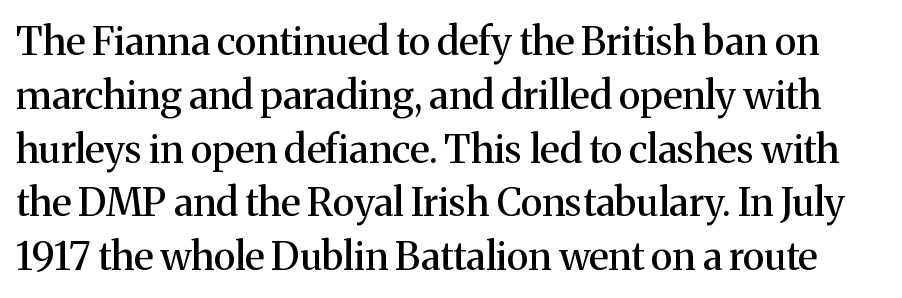
The image shows 39 px serif type, upright; set normal line spacing (1.38x), normal letter spacing, not underlined; medium stroke contrast and a medium x-height.
